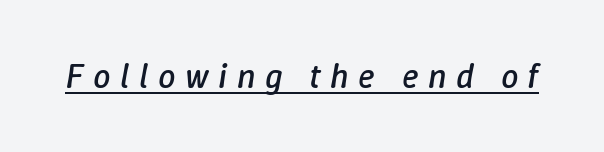
{"italic": "yes", "lean": "right", "slant_degrees": 9, "bold": "no", "weight": "regular", "width": "normal", "stroke_contrast": "low", "x_height": "medium", "monospaced": "no", "underline": "yes", "letter_spacing": "wide", "letter_spacing_em": 0.26, "glyph_px": 35}
